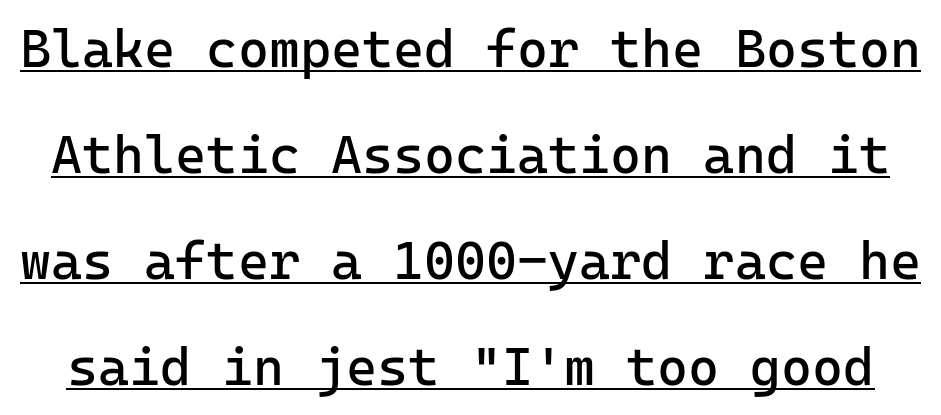
The image shows 53 px regular-weight sans-serif type, upright, monospaced; set loose line spacing (2.0x), normal letter spacing, underlined; low stroke contrast and a medium x-height.
